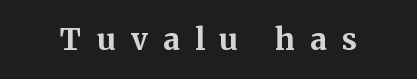
The tracking reads as deliberately expanded to a designer's eye. You could not count columns in this text — the font is proportionally spaced. Is the type bold? Yes — the strokes are clearly thick and heavy. The specimen reads as upright at a glance.
